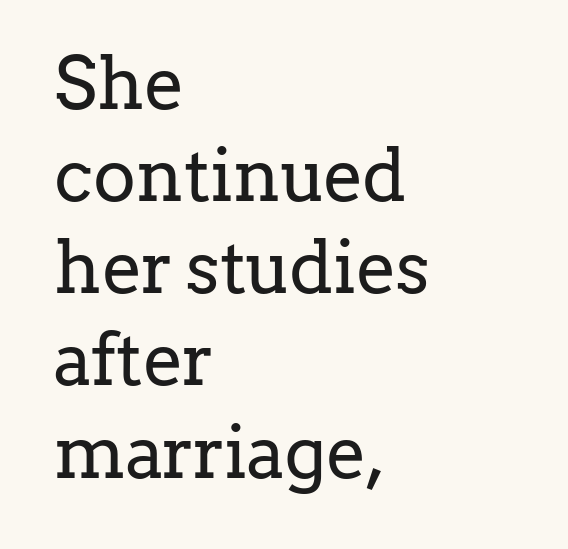
{"serif": "yes", "italic": "no", "bold": "no", "weight": "regular", "width": "normal", "stroke_contrast": "low", "x_height": "medium", "monospaced": "no", "underline": "no", "align": "left", "line_spacing": "normal", "line_spacing_ratio": 1.28, "letter_spacing": "normal", "letter_spacing_em": 0.0, "glyph_px": 72}
